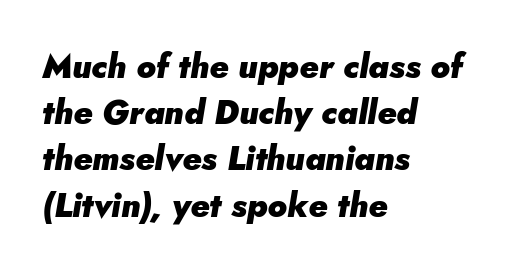
The area under the type is left untouched. Quick note: interline space is typical. The letters advance in unequal steps, a hallmark of proportional type. What stands out about the letter spacing? Nothing — it is the standard amount. Where is the straight margin? On the left.
